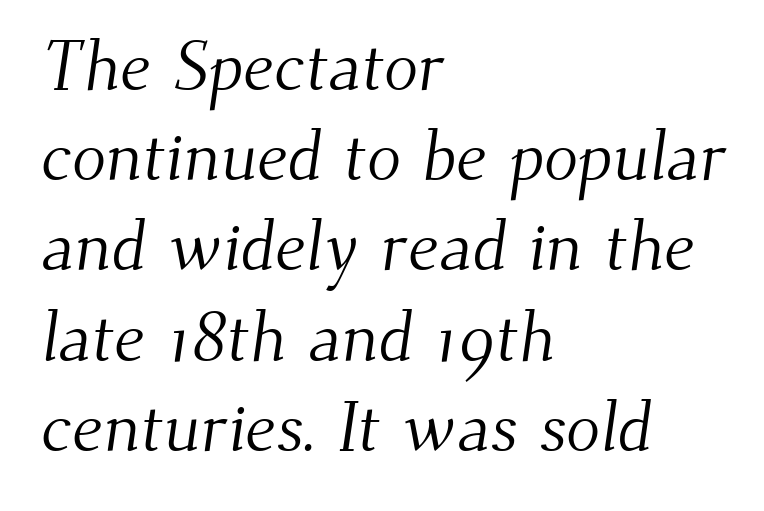
Characters follow at the spacing the type designer built in. The typeface chosen for these lines features serifs. The lines in this sample share a left origin and differ only in where they stop. Leading: standard. The face looks like a standard text weight, possibly lighter.
